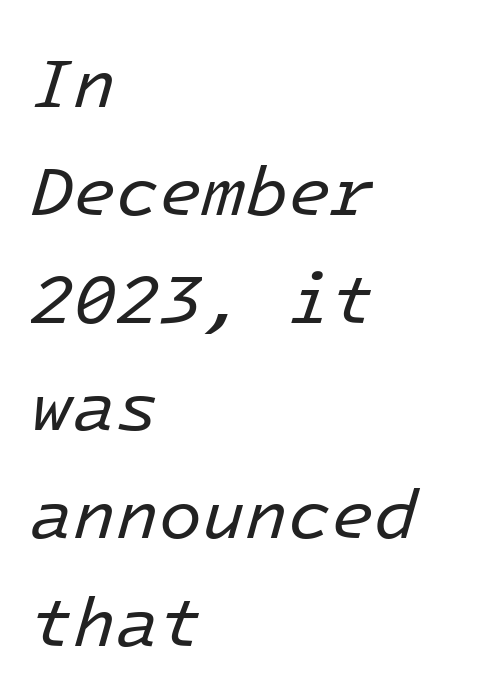
Q: Is the text bold? A: No.
Q: Is the text italic (slanted)? A: Yes, it leans right by about 16 degrees.
Q: Is the text underlined? A: No.
Q: How is the paragraph aligned? A: Left-aligned.
Q: Is the spacing between letters normal or unusually wide? A: Normal.
Q: Is the spacing between lines tight, normal or loose? A: Normal.
Q: Width (condensed, normal, or wide)? A: Normal.
Q: Stroke contrast? A: Low.
Q: x-height? A: Medium.
Q: Monospaced? A: Yes.
